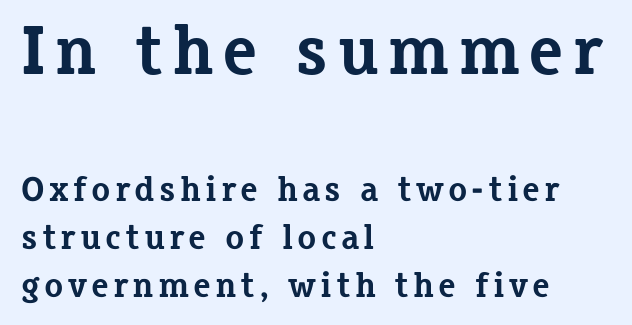
The image shows 70 px bold serif type, upright; set left-aligned, normal line spacing (1.38x), not underlined; the first (top) block is 2.0x larger; low stroke contrast and a medium x-height.
